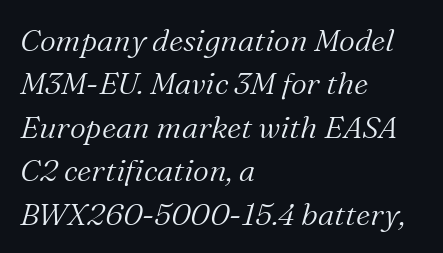
The image shows 31 px light serif type, italic (leaning right); set left-aligned, normal line spacing (1.4x), normal letter spacing, not underlined; medium stroke contrast and a medium x-height.
